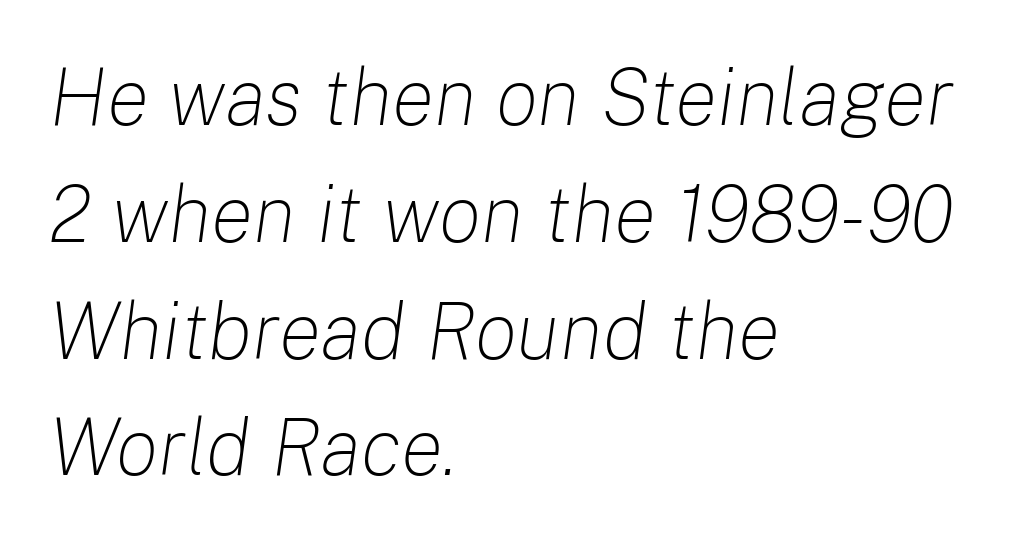
The image shows 80 px light type, italic (leaning right); set left-aligned, normal line spacing (1.46x), normal letter spacing, not underlined; low stroke contrast and a medium x-height.
